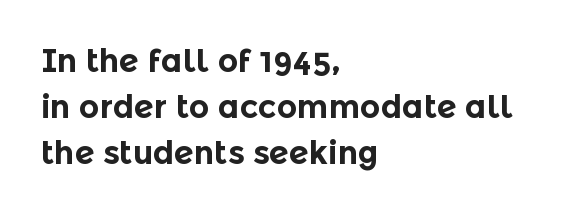
The image shows 32 px bold sans-serif type, upright; set left-aligned, normal line spacing (1.44x), normal letter spacing, not underlined; a medium x-height.
